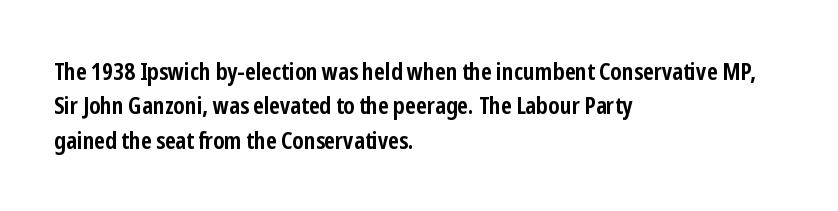
The image shows 24 px bold type, upright; set left-aligned, normal line spacing (1.43x), normal letter spacing, not underlined.
